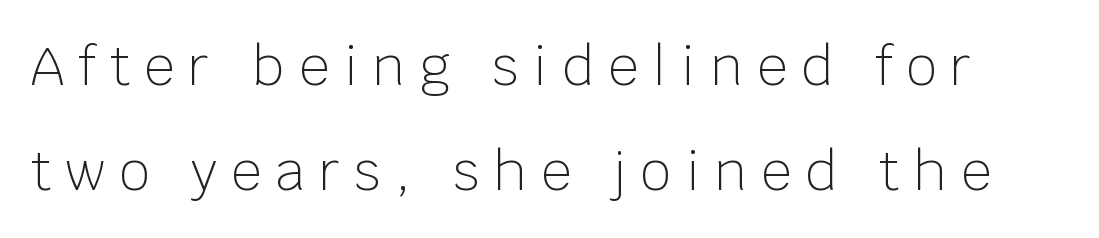
The image shows 53 px light sans-serif type, upright; set loose line spacing (1.99x), unusually wide letter spacing (+0.27 em), not underlined; low stroke contrast and a large x-height.
